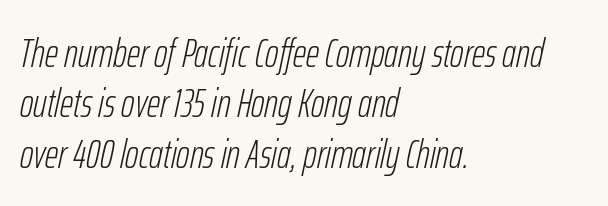
{"italic": "yes", "lean": "right", "slant_degrees": 12, "bold": "no", "weight": "light", "width": "condensed", "stroke_contrast": "low", "x_height": "medium", "monospaced": "no", "underline": "no", "align": "left", "line_spacing_ratio": 1.23, "letter_spacing": "normal", "letter_spacing_em": 0.0, "glyph_px": 41}
